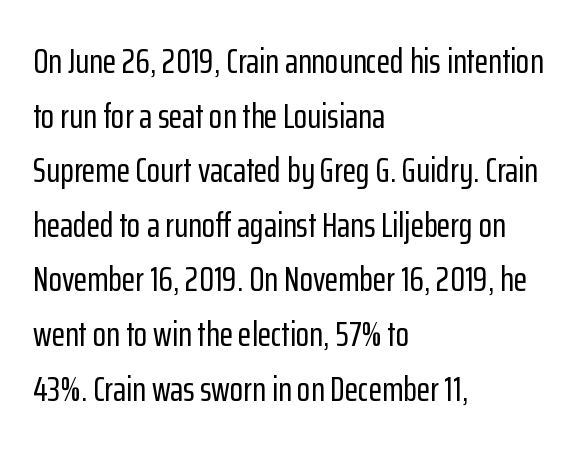
Spacing verdict: proportional, widths tailored to each character. Is there much room between lines? A standard amount, neither cramped nor airy. Line starts are locked; line ends wander. Descenders are the only things crossing below the line. It's the straight-up-and-down kind of type. Default kerning and tracking; the words read as compact shapes.
